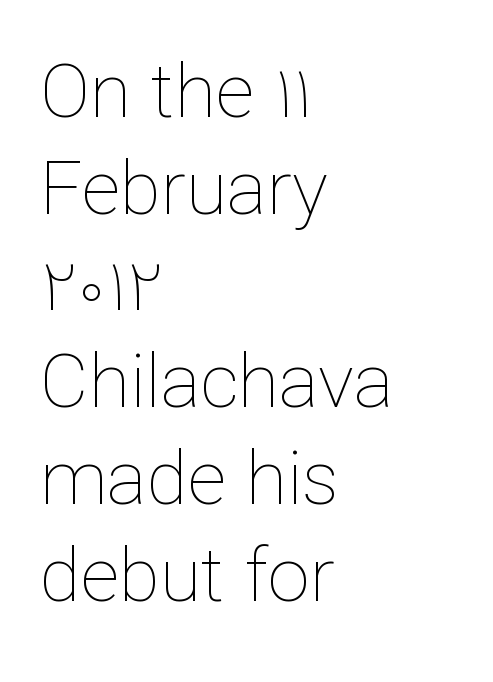
The font's upright variant was chosen for this text. The space between consecutive lines is moderate. The paragraph shown leans on its left margin. No chunkiness to these letters — they're not bold.
